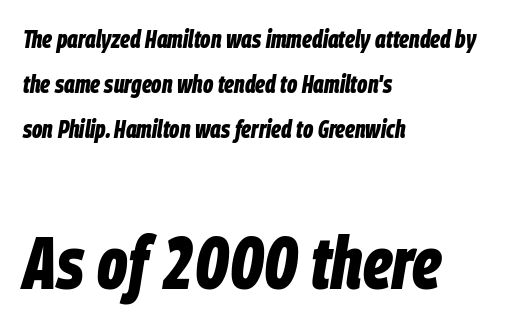
{"italic": "yes", "lean": "right", "slant_degrees": 9, "bold": "yes", "weight": "bold", "width": "condensed", "stroke_contrast": "low", "x_height": "large", "monospaced": "no", "underline": "no", "align": "left", "line_spacing_ratio": 1.8, "letter_spacing": "normal", "letter_spacing_em": 0.0, "larger_block": "second", "size_ratio": 2.96, "glyph_px": 74}
